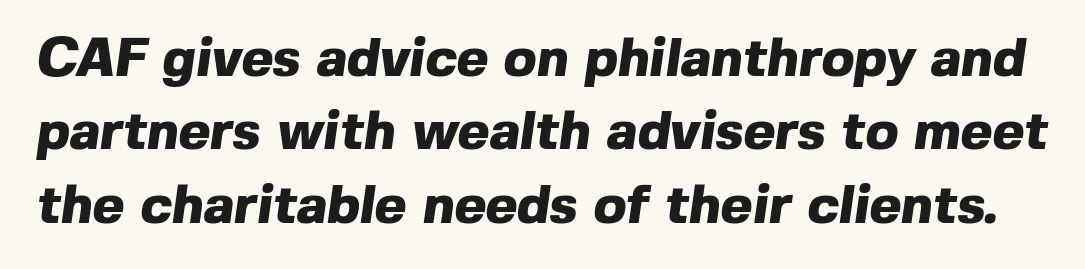
Set as a true bold cut, around the 700 mark. How would I describe the line gaps? Plain and ordinary. The rendering shows plain stroke endings on the letterforms — a sans-serif design. A clean baseline with only descenders dipping below it.
